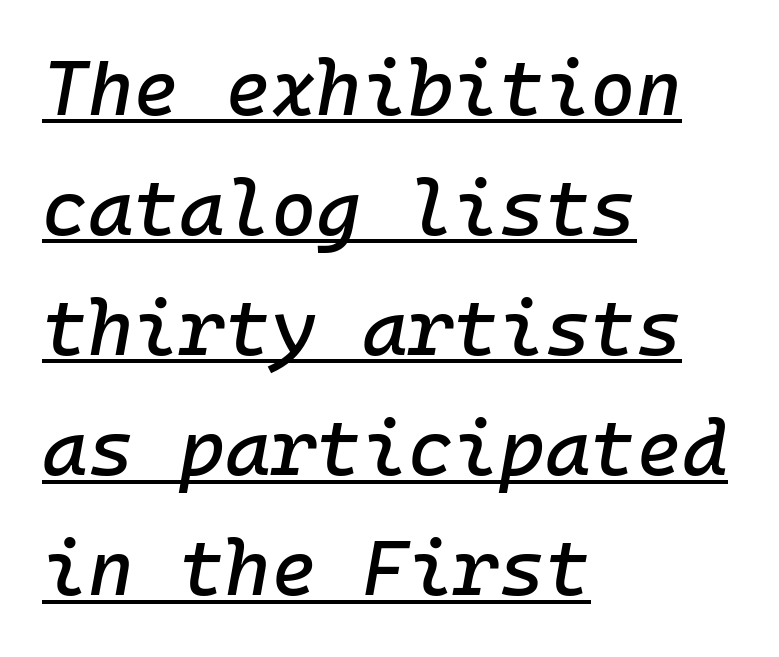
Q: Is the text italic (slanted)? A: Yes, it leans right by about 10 degrees.
Q: Is the text underlined? A: Yes.
Q: How is the paragraph aligned? A: Left-aligned.
Q: Is the spacing between letters normal or unusually wide? A: Normal.
Q: Is the spacing between lines tight, normal or loose? A: Normal.
Q: Width (condensed, normal, or wide)? A: Normal.
Q: Stroke contrast? A: Low.
Q: x-height? A: Medium.
Q: Monospaced? A: Yes.
